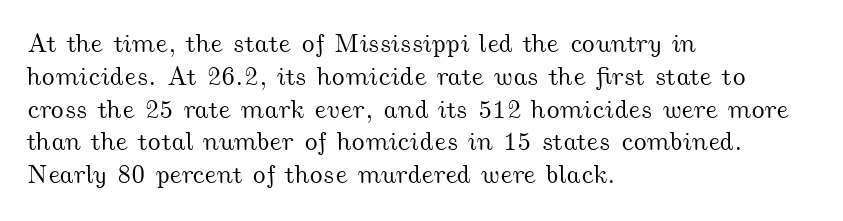
The image shows 26 px text type; set left-aligned, normal line spacing (1.26x), normal letter spacing, not underlined.
